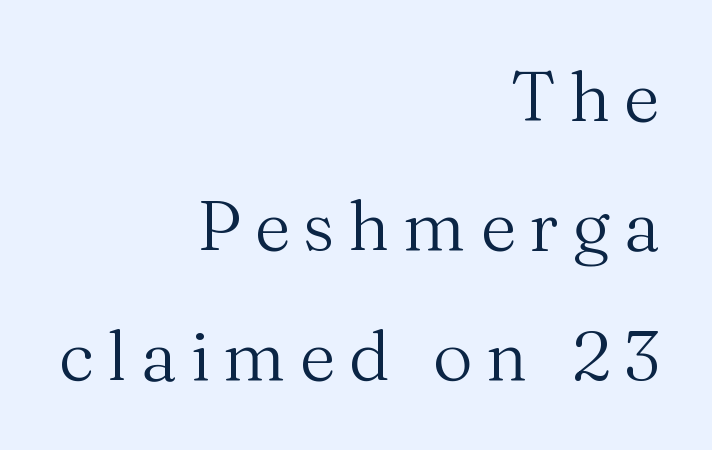
Q: Is the text bold? A: No.
Q: Is the text italic (slanted)? A: No, it is upright.
Q: Is the typeface a serif or a sans-serif typeface? A: Serif.
Q: Is the text underlined? A: No.
Q: How is the paragraph aligned? A: Right-aligned.
Q: Width (condensed, normal, or wide)? A: Normal.
Q: Stroke contrast? A: Medium.
Q: x-height? A: Medium.
Q: Monospaced? A: No.
